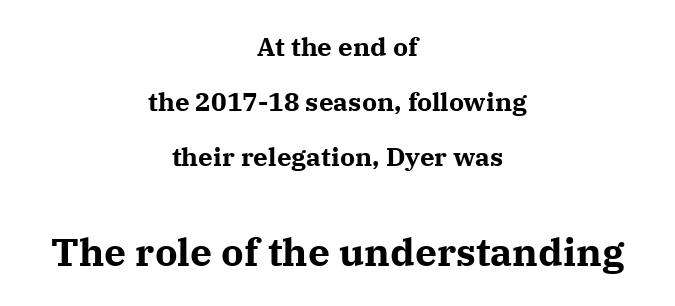
The image shows 39 px bold serif type, upright; set centered, loose line spacing (2.12x), normal letter spacing, not underlined; the second (bottom) block is 1.5x larger; medium stroke contrast and a medium x-height.
